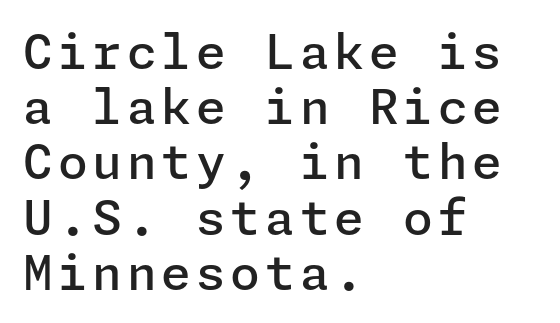
{"serif": "no", "italic": "no", "bold": "semi", "weight": "semibold", "width": "normal", "stroke_contrast": "low", "x_height": "medium", "underline": "no", "align": "left", "line_spacing": "tight", "line_spacing_ratio": 1.15, "glyph_px": 48}
